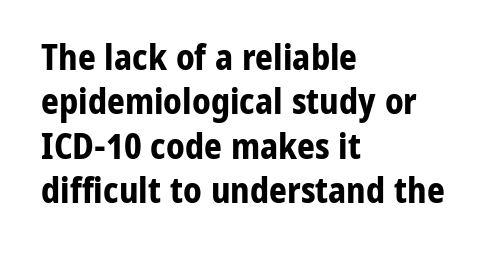
{"serif": "no", "italic": "no", "bold": "yes", "weight": "bold", "width": "normal", "stroke_contrast": "low", "x_height": "medium", "monospaced": "no", "underline": "no", "align": "left", "line_spacing": "normal", "line_spacing_ratio": 1.27, "letter_spacing": "normal", "letter_spacing_em": 0.0, "glyph_px": 35}
